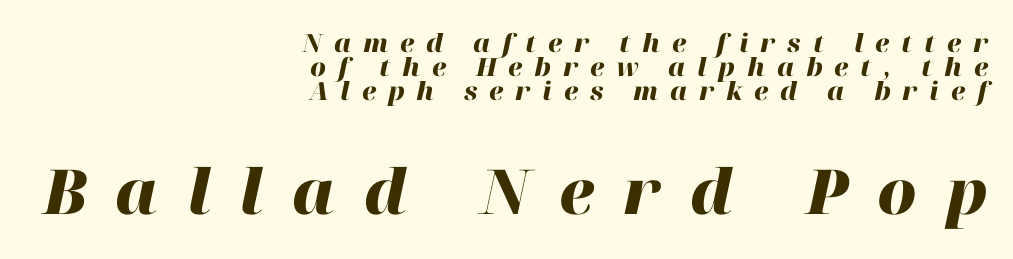
You get the small type first, then a jump to larger type. The specimen omits any rule beneath the text block's lines. The letters advance in unequal steps, a hallmark of proportional type. Line endings align vertically; line beginnings do not.
